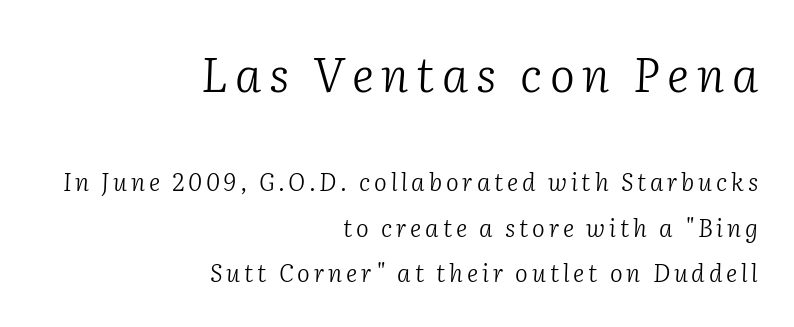
The image shows 47 px light serif type, italic (leaning right); set right-aligned, line spacing 1.89x, not underlined; the first (top) block is 1.96x larger; low stroke contrast and a medium x-height.
